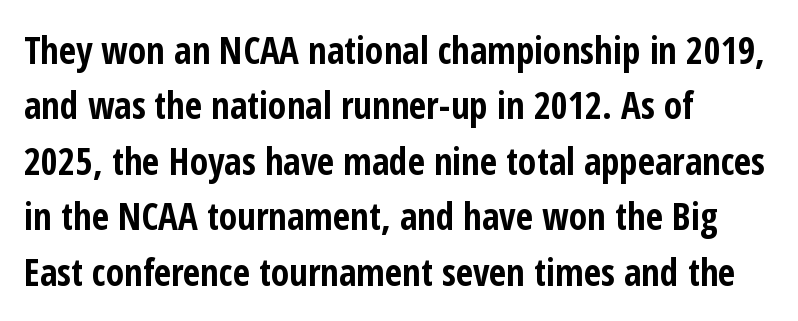
The image shows 37 px bold, condensed sans-serif type, upright; set left-aligned, normal line spacing (1.5x), normal letter spacing, not underlined; low stroke contrast and a medium x-height.
